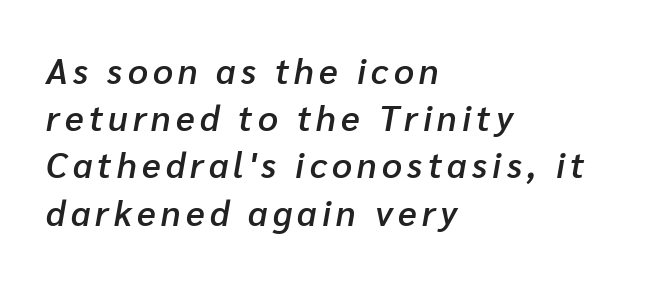
{"italic": "yes", "lean": "right", "slant_degrees": 10, "bold": "semi", "weight": "semibold", "width": "normal", "stroke_contrast": "low", "x_height": "medium", "monospaced": "no", "underline": "no", "align": "left", "line_spacing": "normal", "line_spacing_ratio": 1.35, "glyph_px": 35}
